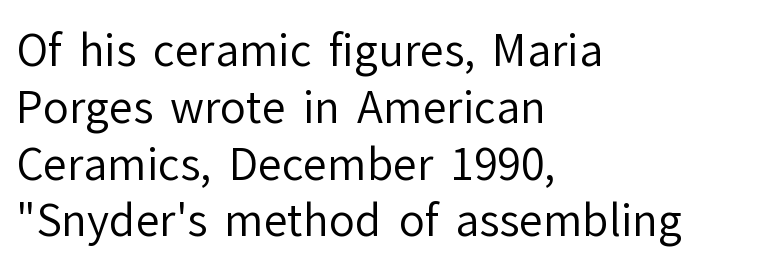
The image shows 43 px regular-weight sans-serif type, upright; set left-aligned, normal line spacing (1.32x), normal letter spacing, not underlined; low stroke contrast and a medium x-height.
